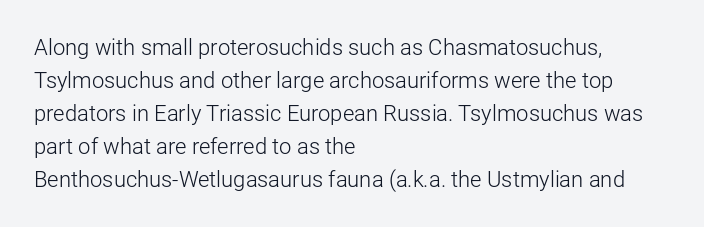
Q: Is the text bold? A: No.
Q: Is the text italic (slanted)? A: No, it is upright.
Q: Is the text underlined? A: No.
Q: How is the paragraph aligned? A: Left-aligned.
Q: Is the spacing between letters normal or unusually wide? A: Normal.
Q: Is the spacing between lines tight, normal or loose? A: Normal.
